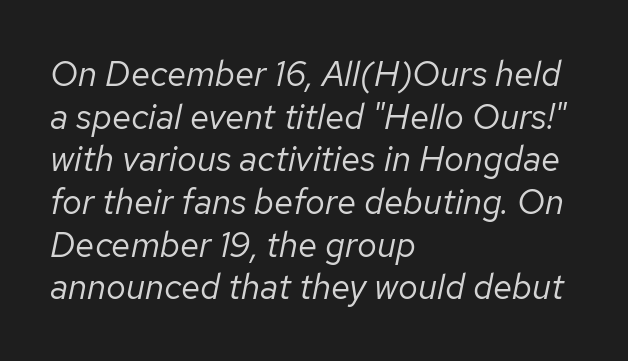
{"italic": "yes", "lean": "right", "slant_degrees": 12, "bold": "no", "weight": "regular", "width": "normal", "stroke_contrast": "low", "x_height": "medium", "monospaced": "no", "underline": "no", "align": "left", "line_spacing_ratio": 1.22, "letter_spacing": "normal", "letter_spacing_em": 0.0, "glyph_px": 35}
